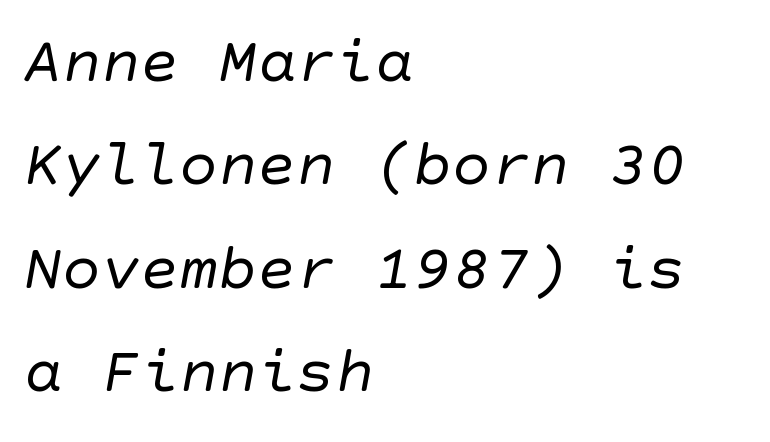
The image shows 65 px regular-weight sans-serif type; set left-aligned, normal line spacing (1.59x), normal letter spacing, not underlined; low stroke contrast and a large x-height.
